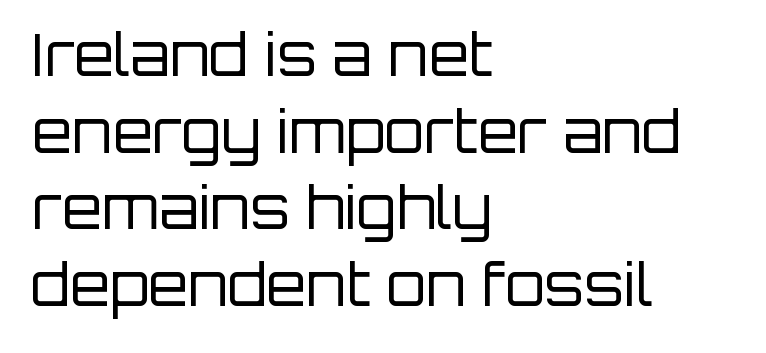
Style check: upright. The letters look calm and open, with moderate or lighter stems. Plain, unruled lines of type. The letters advance in unequal steps, a hallmark of proportional type. Vertically, the passage feels balanced, rows spaced as you'd expect.
